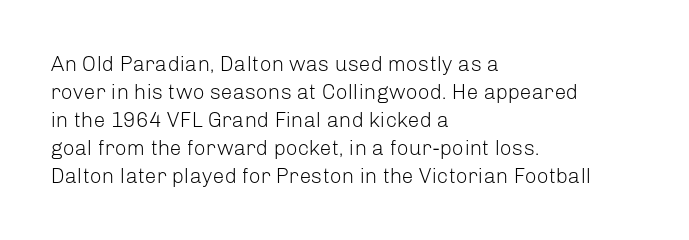
The paragraph has a hard left edge and a soft right edge. Rows of type keep a routine distance in the vertical direction. The letters sit at their default tracking, neither squeezed nor spread. Posture: vertical.
